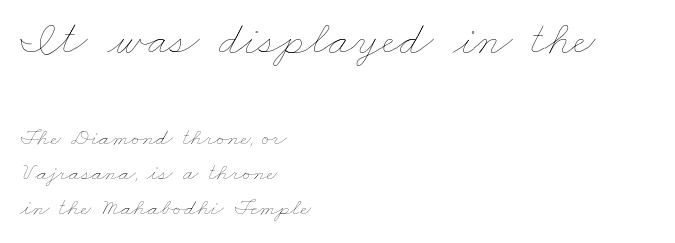
The image shows 48 px thin, wide type; set left-aligned, normal line spacing (1.45x), normal letter spacing, not underlined; the first (top) block is 2.0x larger; low stroke contrast and a small x-height.
